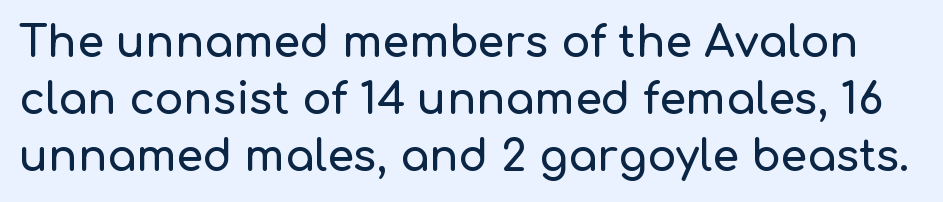
The designer went with a sans here, leaving each stem footless. The zone under the glyphs is completely vacant. The letters advance in unequal steps, a hallmark of proportional type. A typesetter would call this zero additional tracking. The block of text has a typical density, with ordinary space between rows. Quick note: not italic, upright.
